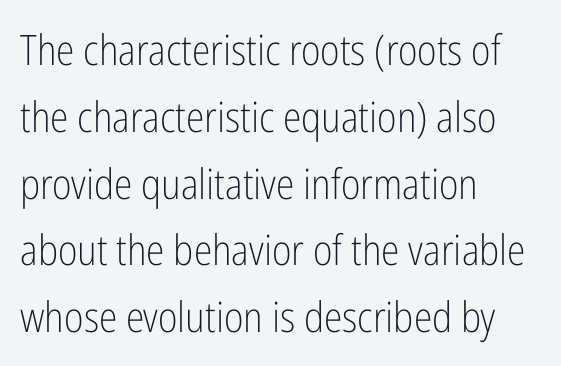
Q: Is the text bold? A: No.
Q: Is the text italic (slanted)? A: No, it is upright.
Q: Is the typeface a serif or a sans-serif typeface? A: Sans-serif.
Q: Is the text underlined? A: No.
Q: How is the paragraph aligned? A: Left-aligned.
Q: Is the spacing between letters normal or unusually wide? A: Normal.
Q: Is the spacing between lines tight, normal or loose? A: Normal.
Q: Width (condensed, normal, or wide)? A: Condensed.
Q: Stroke contrast? A: Low.
Q: x-height? A: Medium.
Q: Monospaced? A: No.
